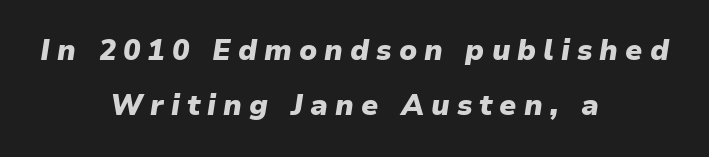
{"italic": "yes", "lean": "right", "slant_degrees": 9, "bold": "yes", "weight": "heavy", "width": "normal", "stroke_contrast": "low", "x_height": "medium", "monospaced": "no", "underline": "no", "align": "center", "line_spacing": "loose", "line_spacing_ratio": 1.9, "letter_spacing": "wide", "letter_spacing_em": 0.24, "glyph_px": 29}
